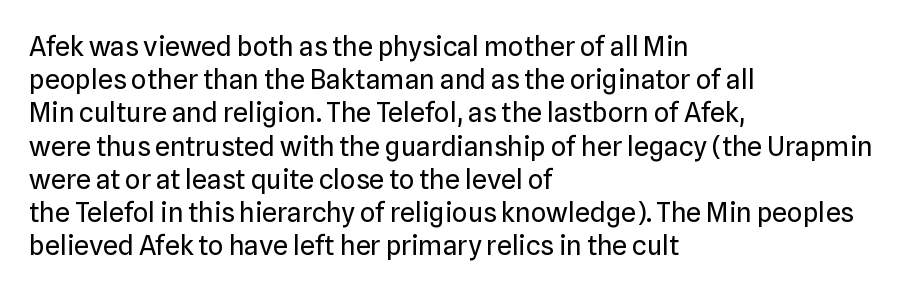
Q: Is the text bold? A: No.
Q: Is the text italic (slanted)? A: No, it is upright.
Q: Is the text underlined? A: No.
Q: How is the paragraph aligned? A: Left-aligned.
Q: Is the spacing between letters normal or unusually wide? A: Normal.
